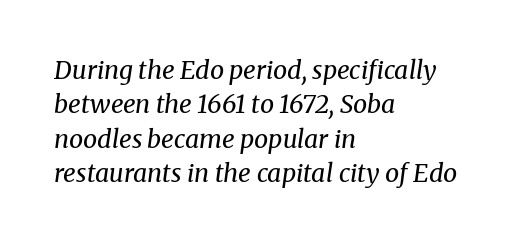
{"italic": "yes", "lean": "right", "slant_degrees": 8, "bold": "no", "underline": "no", "align": "left", "line_spacing": "normal", "line_spacing_ratio": 1.38, "letter_spacing": "normal", "letter_spacing_em": 0.0, "glyph_px": 25}
